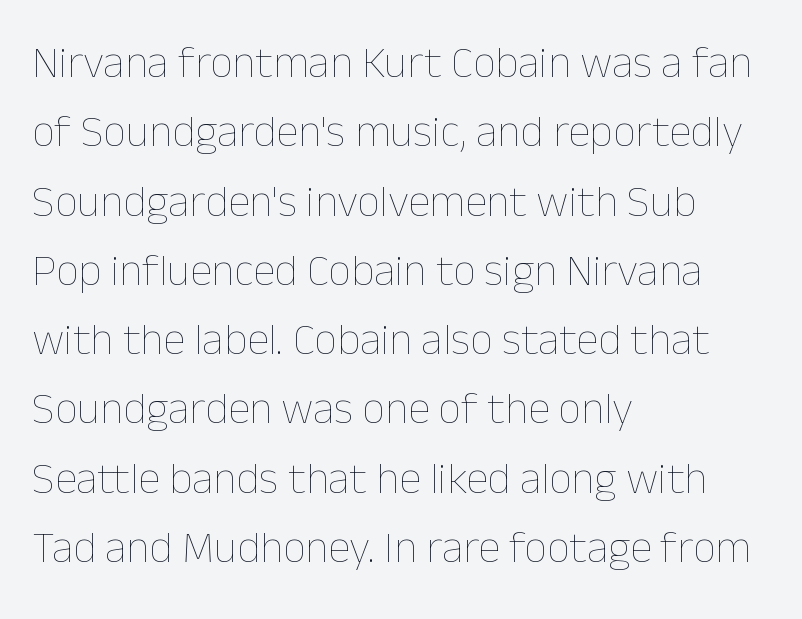
The image shows 45 px thin type, upright; set left-aligned, normal line spacing (1.54x), normal letter spacing, not underlined; low stroke contrast and a medium x-height.
